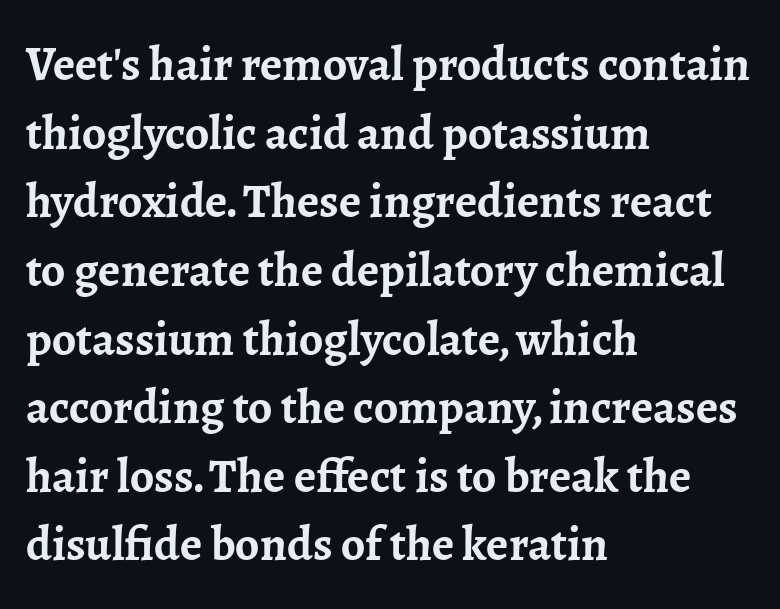
A typesetter would mark this as roman, not italic. Heavy-handed strokes throughout: this text is bold. Each line starts at the same left margin while the right side varies. Think of a printed novel: that variable character pitch is what you see here. This sample uses plain, unmodified letter spacing.
